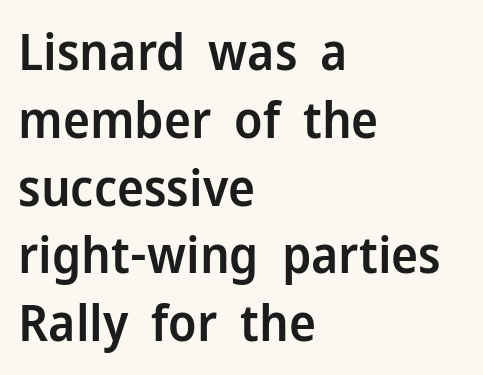
{"serif": "no", "italic": "no", "bold": "semi", "weight": "semibold", "width": "normal", "stroke_contrast": "low", "x_height": "medium", "monospaced": "no", "underline": "no", "align": "left", "line_spacing": "normal", "line_spacing_ratio": 1.33, "letter_spacing": "normal", "letter_spacing_em": 0.0, "glyph_px": 51}
